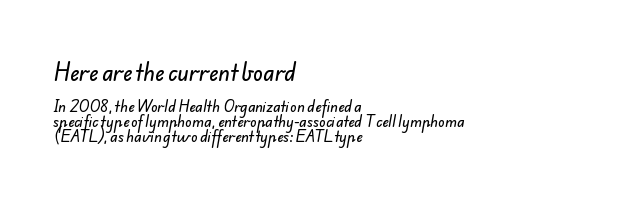
{"underline": "no", "align": "left", "line_spacing": "tight", "line_spacing_ratio": 1.09, "letter_spacing": "normal", "letter_spacing_em": 0.0, "larger_block": "first", "size_ratio": 1.5, "glyph_px": 21}
